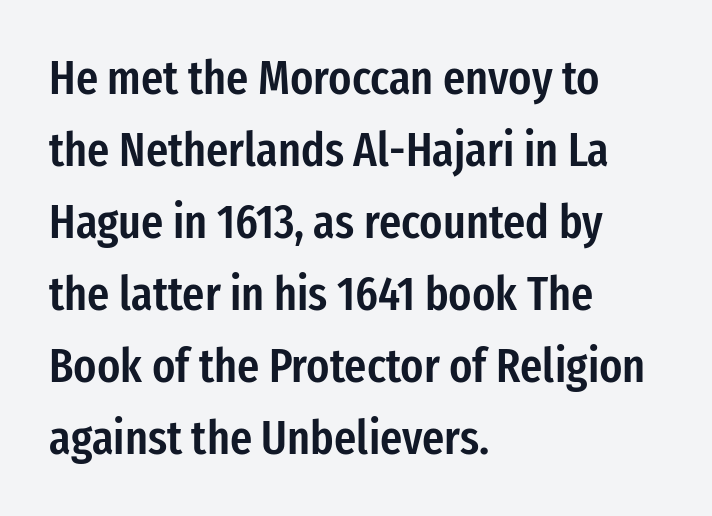
The image shows 48 px semibold, condensed sans-serif type, upright; set left-aligned, normal line spacing (1.5x), normal letter spacing, not underlined; low stroke contrast and a medium x-height.
